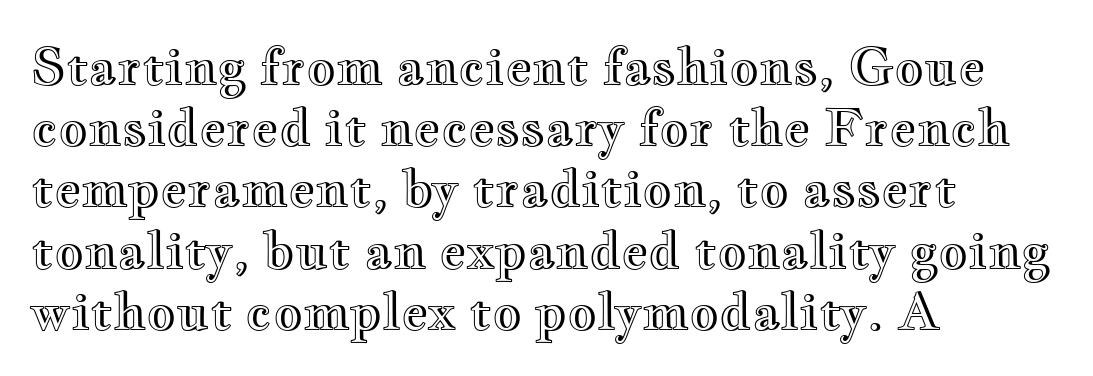
Q: Is the text italic (slanted)? A: No, it is upright.
Q: Is the text underlined? A: No.
Q: How is the paragraph aligned? A: Left-aligned.
Q: Is the spacing between letters normal or unusually wide? A: Normal.
Q: Width (condensed, normal, or wide)? A: Wide.
Q: x-height? A: Small.
Q: Monospaced? A: No.
